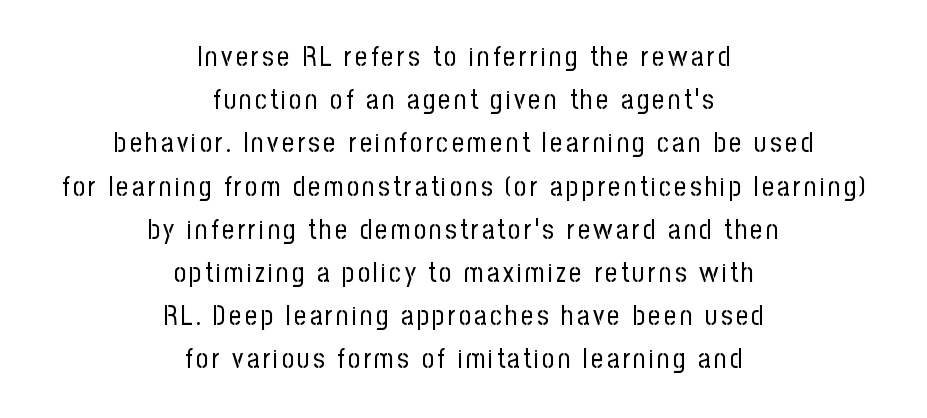
Q: Is the text bold? A: No.
Q: Is the text italic (slanted)? A: No, it is upright.
Q: Is the text underlined? A: No.
Q: How is the paragraph aligned? A: Centered.
Q: Is the spacing between lines tight, normal or loose? A: Normal.
